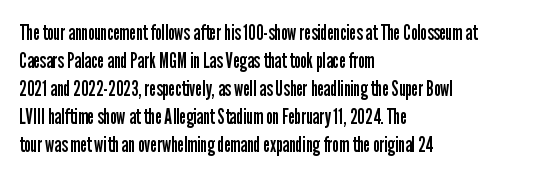
Q: Is the text bold? A: No.
Q: Is the text italic (slanted)? A: No, it is upright.
Q: Is the text underlined? A: No.
Q: How is the paragraph aligned? A: Left-aligned.
Q: Is the spacing between letters normal or unusually wide? A: Normal.
Q: Is the spacing between lines tight, normal or loose? A: Normal.
